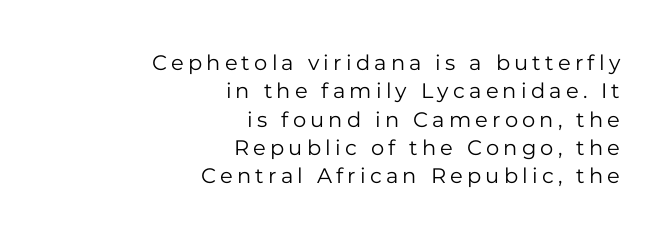
Q: Is the text bold? A: No.
Q: Is the text italic (slanted)? A: No, it is upright.
Q: Is the text underlined? A: No.
Q: How is the paragraph aligned? A: Right-aligned.
Q: Is the spacing between letters normal or unusually wide? A: Unusually wide.
Q: Is the spacing between lines tight, normal or loose? A: Normal.
